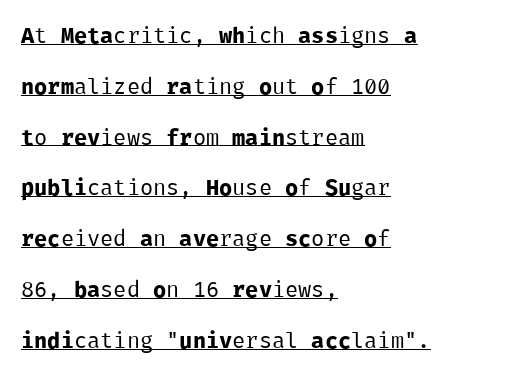
The image shows 22 px text type, upright; set left-aligned, loose line spacing (2.31x), normal letter spacing, underlined.
